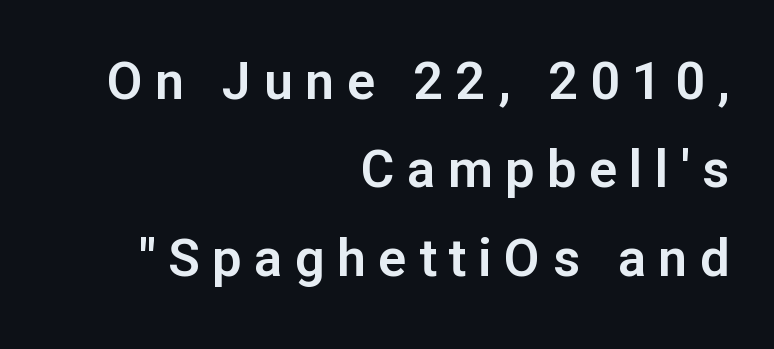
Q: Is the text italic (slanted)? A: No, it is upright.
Q: Is the typeface a serif or a sans-serif typeface? A: Sans-serif.
Q: Is the text underlined? A: No.
Q: How is the paragraph aligned? A: Right-aligned.
Q: Is the spacing between letters normal or unusually wide? A: Unusually wide.
Q: Is the spacing between lines tight, normal or loose? A: Normal.
Q: Width (condensed, normal, or wide)? A: Normal.
Q: Stroke contrast? A: Low.
Q: x-height? A: Medium.
Q: Monospaced? A: No.
